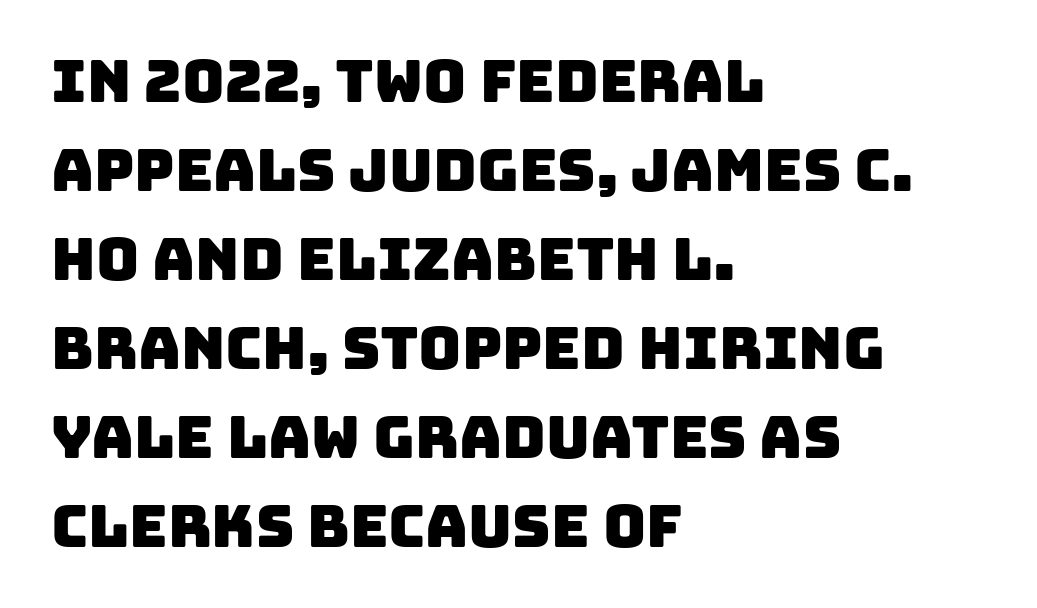
The image shows 59 px sans-serif type; set left-aligned, normal line spacing (1.51x), normal letter spacing, not underlined; low stroke contrast and a large x-height.
